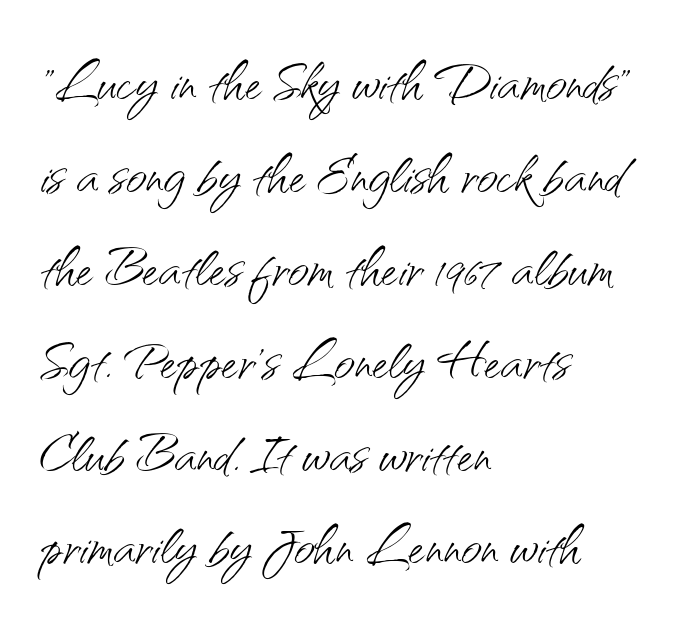
Q: Is the text bold? A: No.
Q: Is the text italic (slanted)? A: Yes.
Q: Is the typeface a serif or a sans-serif typeface? A: Sans-serif.
Q: Is the text underlined? A: No.
Q: How is the paragraph aligned? A: Left-aligned.
Q: Is the spacing between letters normal or unusually wide? A: Normal.
Q: Is the spacing between lines tight, normal or loose? A: Normal.
Q: Width (condensed, normal, or wide)? A: Normal.
Q: Stroke contrast? A: Medium.
Q: x-height? A: Small.
Q: Monospaced? A: No.
